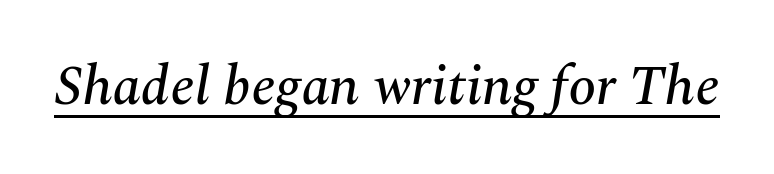
Does the type have serifs? Yes, each stem ends in a small foot. Posture: slanted. Descenders here cross a horizontal rule under the line. Words appear dense and cohesive because spacing is normal.
